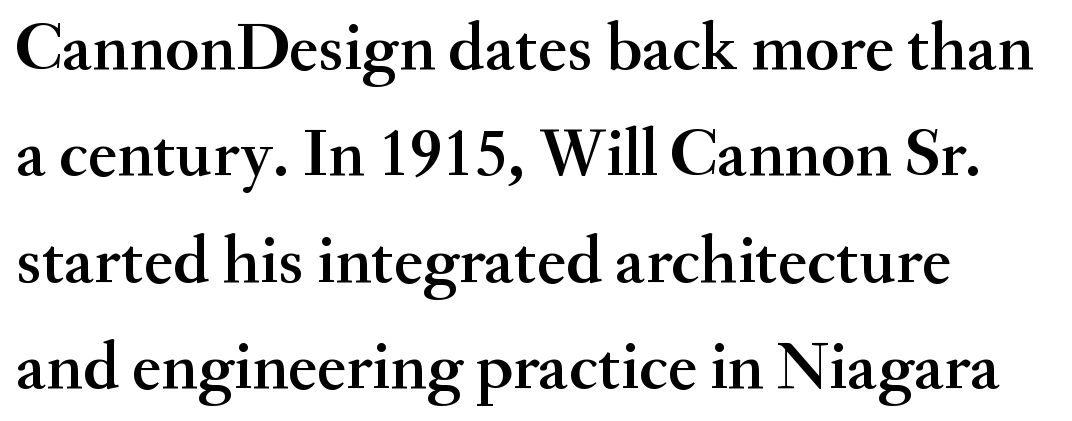
Descenders are the only things crossing below the line. Proportional: the letters do not fall into vertical columns. The rag falls on the right side of this text block. Evenly set lines give the paragraph a standard silhouette. Characters follow at the spacing the type designer built in.
